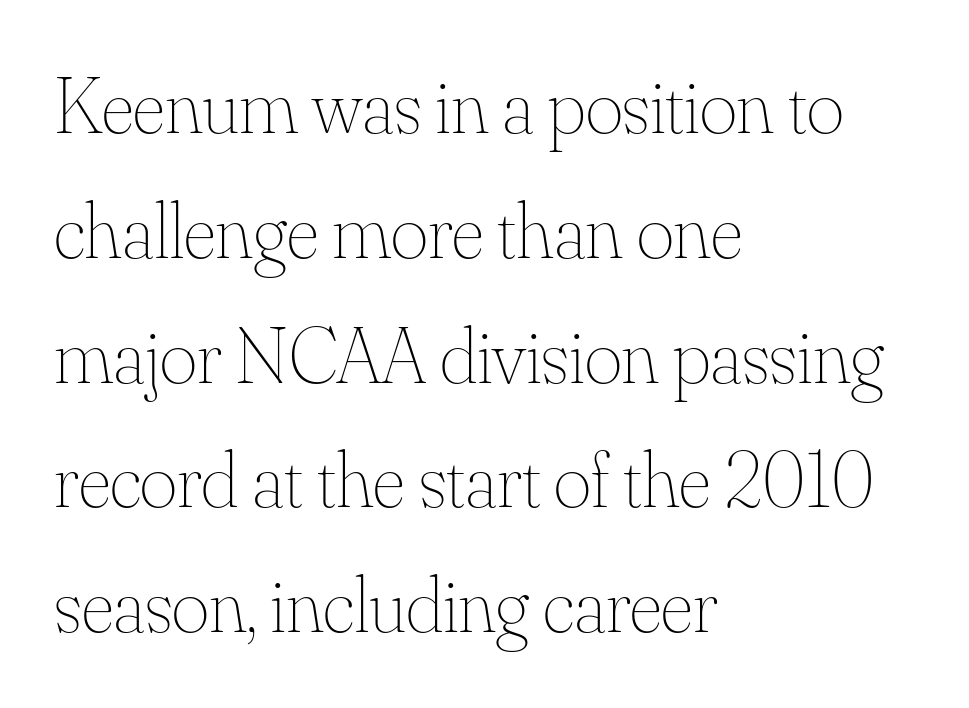
Q: Is the text bold? A: No.
Q: Is the text italic (slanted)? A: No, it is upright.
Q: Is the text underlined? A: No.
Q: How is the paragraph aligned? A: Left-aligned.
Q: Is the spacing between letters normal or unusually wide? A: Normal.
Q: Is the spacing between lines tight, normal or loose? A: Normal.
Q: Width (condensed, normal, or wide)? A: Normal.
Q: Stroke contrast? A: Medium.
Q: x-height? A: Small.
Q: Monospaced? A: No.
